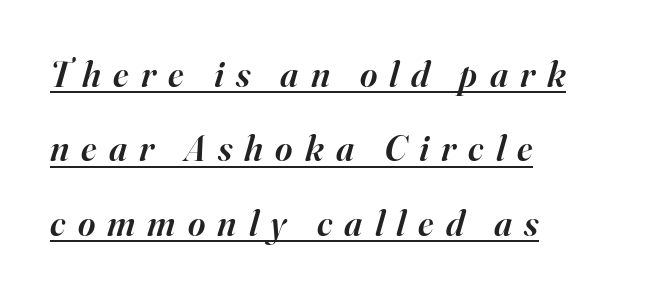
Examine the stroke ends and you'll spot serifs. The rendering uses the underline text-decoration. Rendered with sloped, italic letterforms. Character widths vary here, with narrow letters taking less room than wide ones. Tracking here is generous; glyphs stand well apart from one another. The lines are spread far apart with generous leading.
